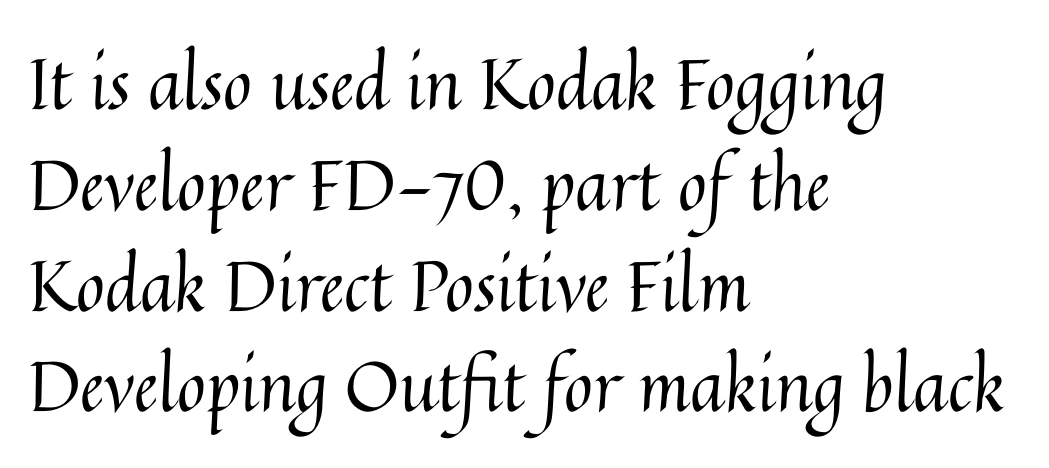
The image shows 70 px regular-weight type; set left-aligned, normal line spacing (1.44x), normal letter spacing, not underlined; medium stroke contrast and a medium x-height.
